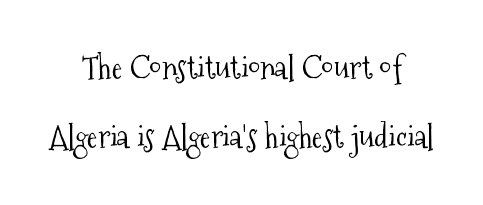
{"serif": "yes", "italic": "no", "bold": "no", "weight": "light", "width": "condensed", "stroke_contrast": "medium", "x_height": "medium", "monospaced": "no", "underline": "no", "align": "center", "line_spacing": "loose", "line_spacing_ratio": 2.15, "letter_spacing": "normal", "letter_spacing_em": 0.0, "glyph_px": 32}
